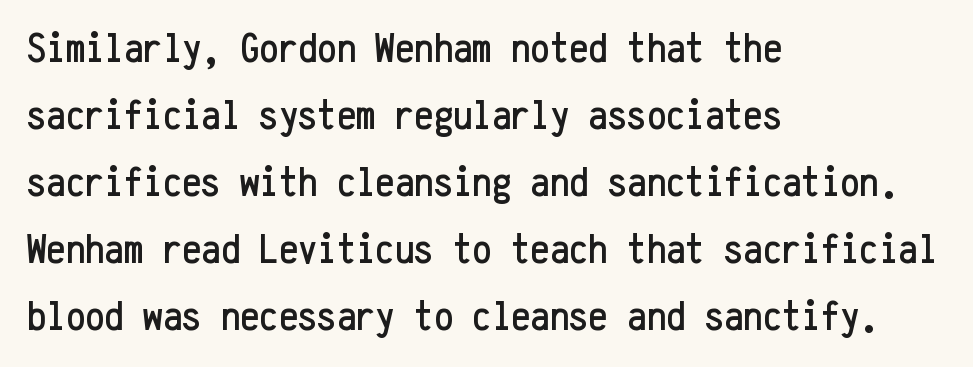
Q: Is the text italic (slanted)? A: No, it is upright.
Q: Is the typeface a serif or a sans-serif typeface? A: Sans-serif.
Q: Is the text underlined? A: No.
Q: How is the paragraph aligned? A: Left-aligned.
Q: Is the spacing between letters normal or unusually wide? A: Normal.
Q: Is the spacing between lines tight, normal or loose? A: Normal.
Q: Width (condensed, normal, or wide)? A: Condensed.
Q: Stroke contrast? A: Low.
Q: x-height? A: Medium.
Q: Monospaced? A: Yes.
